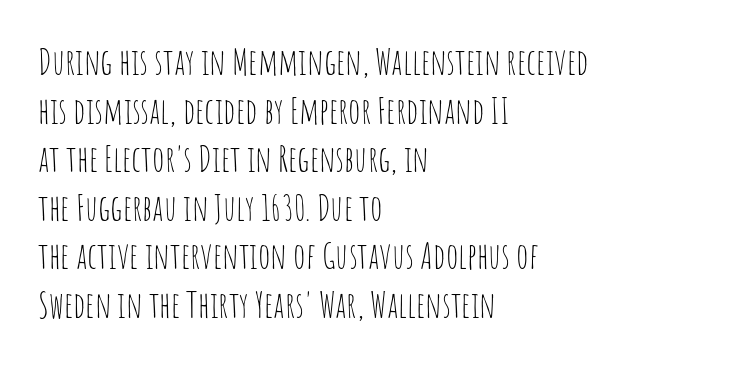
The image shows 36 px thin, condensed sans-serif type, upright; set left-aligned, normal line spacing (1.35x), normal letter spacing, not underlined; low stroke contrast and a large x-height.
